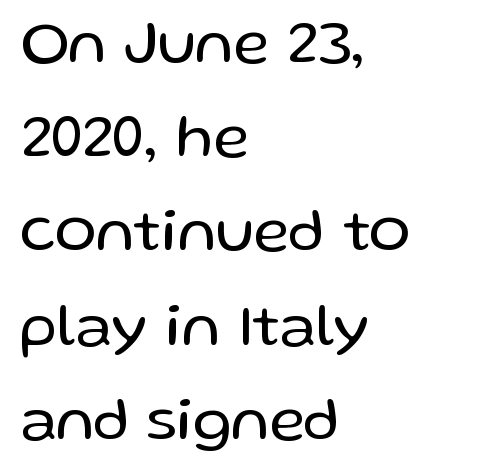
The vertical gap from one line to the next is medium. Only glyphs here, with clear space below each row. This rendering employs a face without finishing strokes, i.e., a sans-serif. Teacher's note: observe the even left margin — that is flush-left alignment. Every stem runs plumb, perpendicular to the baseline.
